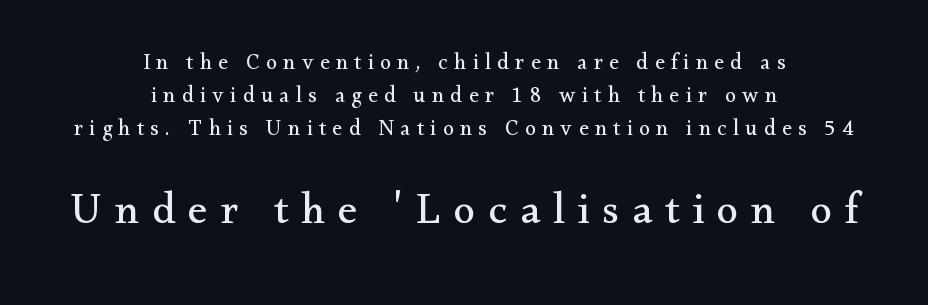
The image shows 44 px regular-weight serif type, upright; set centered, normal line spacing (1.51x), unusually wide letter spacing (+0.29 em), not underlined; the second (bottom) block is 2.0x larger; medium stroke contrast and a small x-height.
